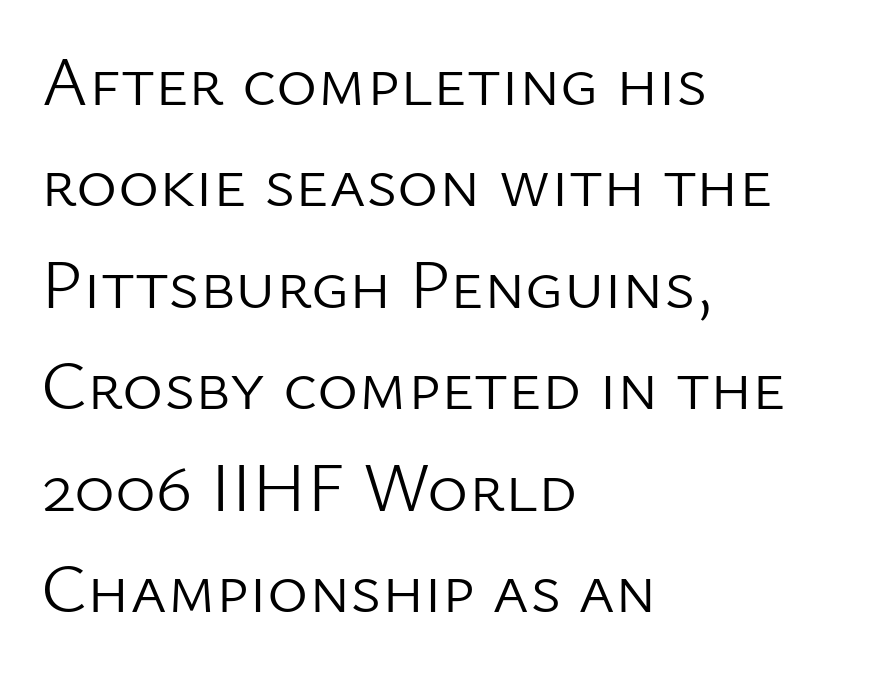
Q: Is the text bold? A: No.
Q: Is the text italic (slanted)? A: No, it is upright.
Q: Is the typeface a serif or a sans-serif typeface? A: Sans-serif.
Q: Is the text underlined? A: No.
Q: How is the paragraph aligned? A: Left-aligned.
Q: Is the spacing between letters normal or unusually wide? A: Normal.
Q: Is the spacing between lines tight, normal or loose? A: Normal.
Q: Width (condensed, normal, or wide)? A: Normal.
Q: Stroke contrast? A: Low.
Q: x-height? A: Medium.
Q: Monospaced? A: No.
